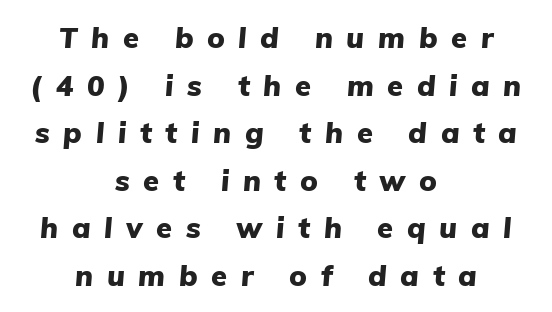
{"italic": "yes", "lean": "right", "slant_degrees": 5, "bold": "yes", "weight": "heavy", "width": "normal", "stroke_contrast": "low", "x_height": "medium", "monospaced": "no", "underline": "no", "align": "center", "line_spacing": "normal", "line_spacing_ratio": 1.64, "letter_spacing": "wide", "letter_spacing_em": 0.47, "glyph_px": 29}
